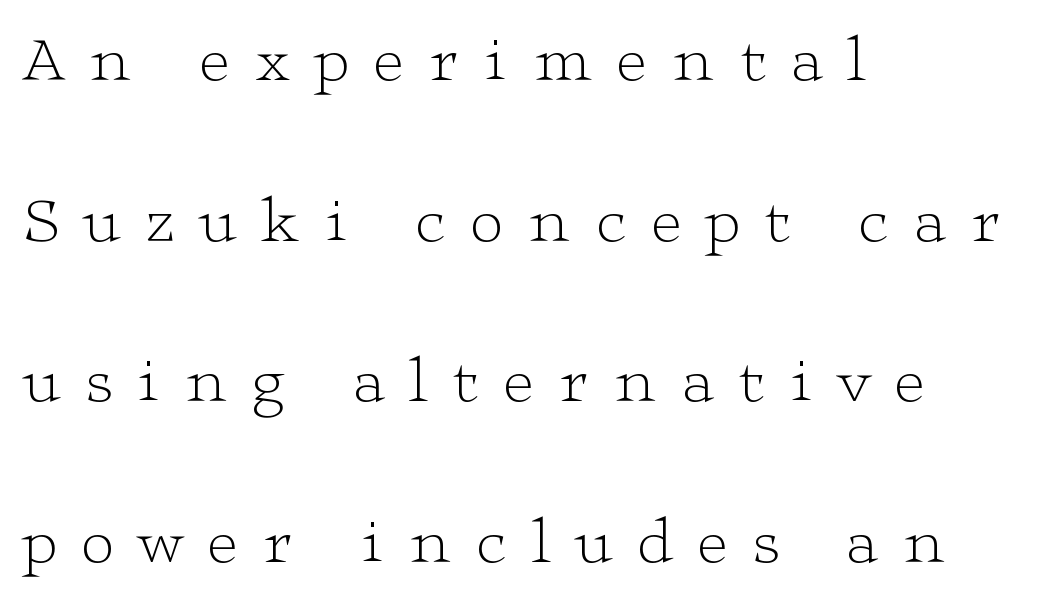
{"serif": "yes", "italic": "no", "bold": "no", "weight": "light", "width": "wide", "stroke_contrast": "low", "x_height": "medium", "monospaced": "no", "underline": "no", "align": "left", "line_spacing": "loose", "line_spacing_ratio": 2.47, "letter_spacing": "wide", "letter_spacing_em": 0.39, "glyph_px": 65}
